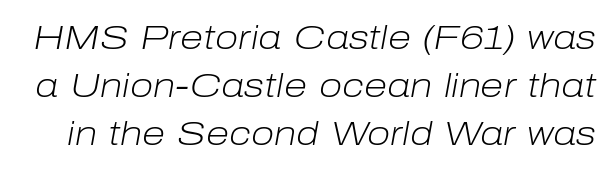
{"italic": "yes", "lean": "right", "slant_degrees": 10, "bold": "no", "weight": "light", "width": "normal", "stroke_contrast": "low", "x_height": "medium", "monospaced": "no", "underline": "no", "line_spacing": "normal", "line_spacing_ratio": 1.41, "letter_spacing": "normal", "letter_spacing_em": 0.0, "glyph_px": 34}
